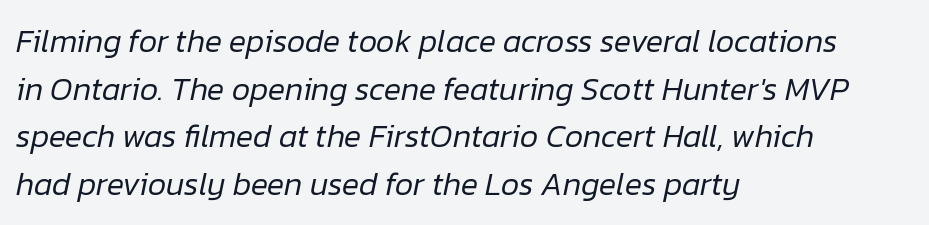
The image shows 32 px regular-weight type, italic (leaning right); set left-aligned, normal line spacing (1.49x), normal letter spacing, not underlined; low stroke contrast and a medium x-height.
